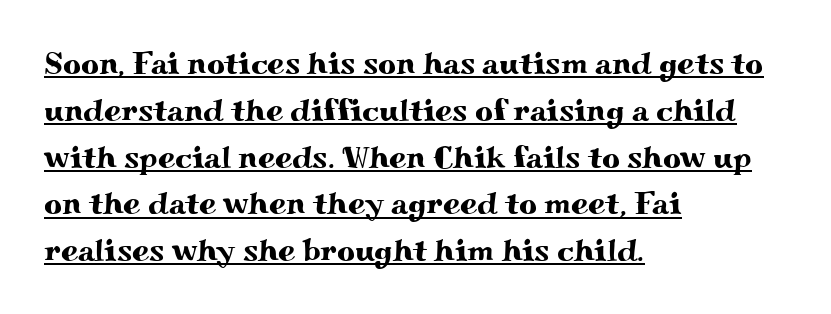
{"serif": "yes", "italic": "no", "width": "wide", "stroke_contrast": "medium", "x_height": "small", "monospaced": "no", "underline": "yes", "align": "left", "line_spacing": "normal", "line_spacing_ratio": 1.51, "letter_spacing": "normal", "letter_spacing_em": 0.0, "glyph_px": 31}
